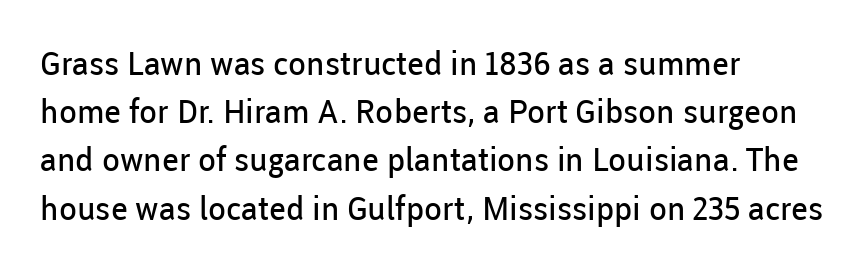
The image shows 33 px regular-weight sans-serif type, upright; set left-aligned, normal line spacing (1.46x), normal letter spacing, not underlined; low stroke contrast and a medium x-height.
